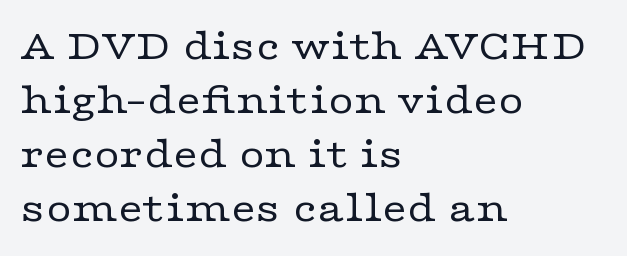
The image shows 44 px regular-weight, wide serif type, upright; set left-aligned, line spacing 1.23x, normal letter spacing, not underlined; low stroke contrast and a medium x-height.
